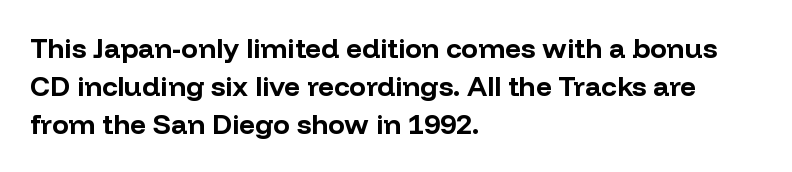
Q: Is the text bold? A: Yes.
Q: Is the text italic (slanted)? A: No, it is upright.
Q: Is the typeface a serif or a sans-serif typeface? A: Sans-serif.
Q: Is the text underlined? A: No.
Q: How is the paragraph aligned? A: Left-aligned.
Q: Is the spacing between letters normal or unusually wide? A: Normal.
Q: Is the spacing between lines tight, normal or loose? A: Normal.
Q: Width (condensed, normal, or wide)? A: Normal.
Q: Stroke contrast? A: Low.
Q: x-height? A: Medium.
Q: Monospaced? A: No.
